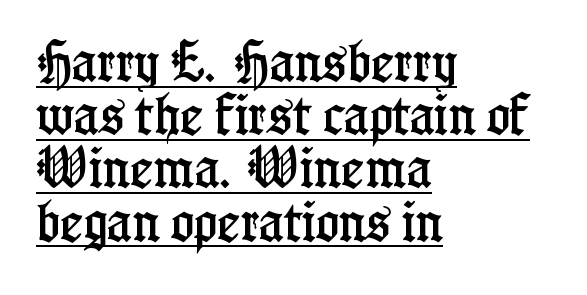
The image shows 44 px condensed serif type, upright; set left-aligned, line spacing 1.21x, normal letter spacing, underlined; low stroke contrast and a medium x-height.
